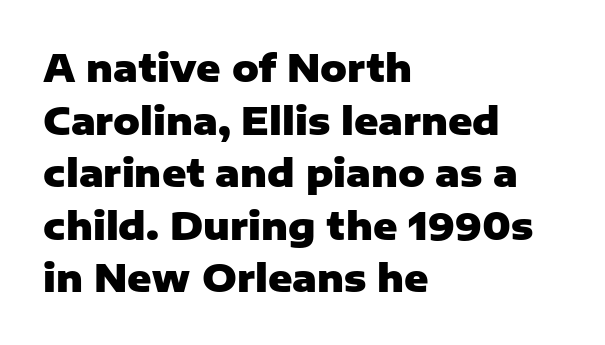
Does the lettering tilt? It doesn't — this is upright. Letters rest on an invisible, unmarked baseline. Strong, thick strokes mark this as bold type. In terms of leading, this rendering sits right in the middle. Each letter's strokes conclude bluntly, with no projecting serifs.
